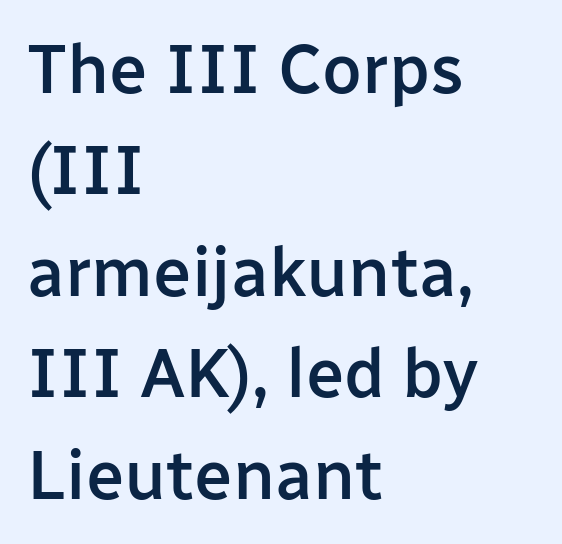
{"serif": "no", "italic": "no", "bold": "semi", "weight": "semibold", "width": "normal", "stroke_contrast": "low", "x_height": "medium", "monospaced": "no", "underline": "no", "align": "left", "line_spacing": "normal", "line_spacing_ratio": 1.47, "letter_spacing": "normal", "letter_spacing_em": 0.0, "glyph_px": 69}
